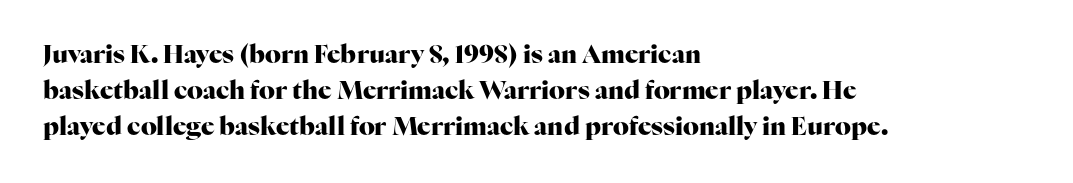
Q: Is the text bold? A: Yes.
Q: Is the text italic (slanted)? A: No, it is upright.
Q: Is the text underlined? A: No.
Q: How is the paragraph aligned? A: Left-aligned.
Q: Is the spacing between letters normal or unusually wide? A: Normal.
Q: Is the spacing between lines tight, normal or loose? A: Normal.
